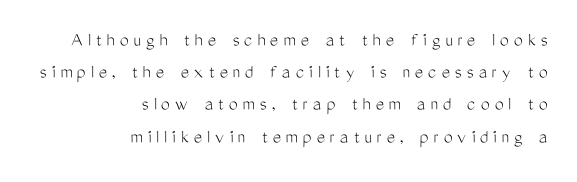
{"italic": "no", "bold": "no", "underline": "no", "align": "right", "line_spacing": "normal", "line_spacing_ratio": 1.61, "letter_spacing": "wide", "letter_spacing_em": 0.24, "glyph_px": 20}
